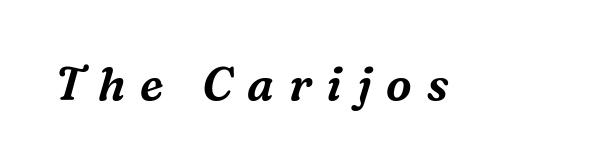
Q: Is the text italic (slanted)? A: Yes, it leans right by about 16 degrees.
Q: Is the typeface a serif or a sans-serif typeface? A: Serif.
Q: Is the text underlined? A: No.
Q: Is the spacing between letters normal or unusually wide? A: Unusually wide.
Q: Width (condensed, normal, or wide)? A: Normal.
Q: Stroke contrast? A: Medium.
Q: x-height? A: Medium.
Q: Monospaced? A: No.
